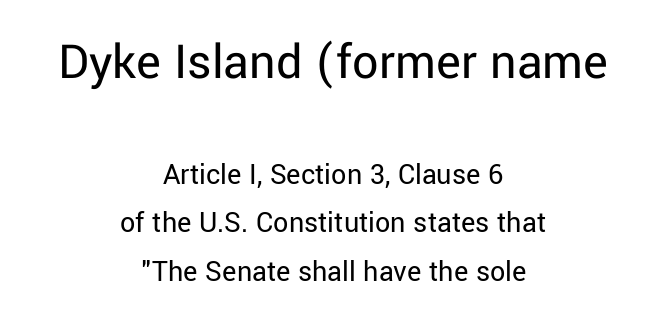
Q: Is the text bold? A: No.
Q: Is the text italic (slanted)? A: No, it is upright.
Q: Is the typeface a serif or a sans-serif typeface? A: Sans-serif.
Q: Is the text underlined? A: No.
Q: How is the paragraph aligned? A: Centered.
Q: Is the spacing between letters normal or unusually wide? A: Normal.
Q: Is the spacing between lines tight, normal or loose? A: Normal.
Q: Which block of text is set in a larger size, the first (top) or the second (bottom)? A: The first (top) one.
Q: Width (condensed, normal, or wide)? A: Normal.
Q: Stroke contrast? A: Low.
Q: x-height? A: Medium.
Q: Monospaced? A: No.
